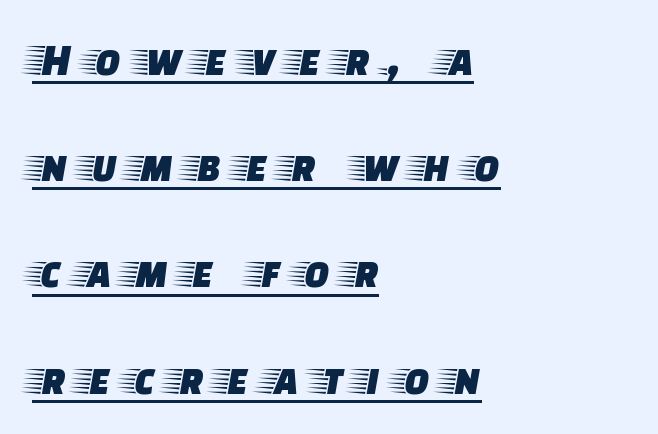
The image shows 47 px wide serif type; set left-aligned, loose line spacing (2.26x), unusually wide letter spacing (+0.31 em), underlined; low stroke contrast and a large x-height.
